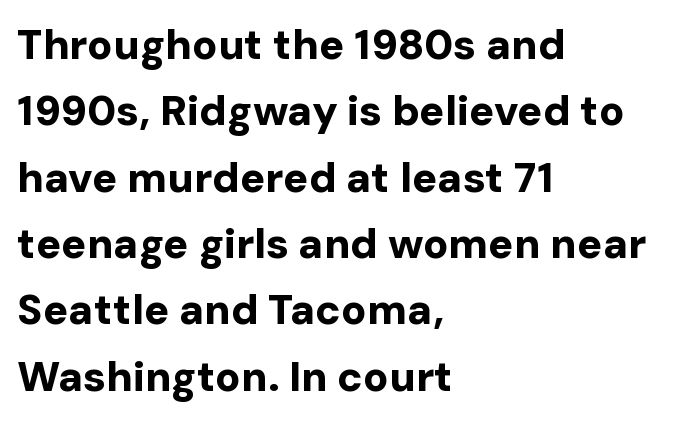
Q: Is the text bold? A: Yes.
Q: Is the text italic (slanted)? A: No, it is upright.
Q: Is the typeface a serif or a sans-serif typeface? A: Sans-serif.
Q: Is the text underlined? A: No.
Q: How is the paragraph aligned? A: Left-aligned.
Q: Is the spacing between letters normal or unusually wide? A: Normal.
Q: Is the spacing between lines tight, normal or loose? A: Normal.
Q: Width (condensed, normal, or wide)? A: Normal.
Q: Stroke contrast? A: Low.
Q: x-height? A: Medium.
Q: Monospaced? A: No.
